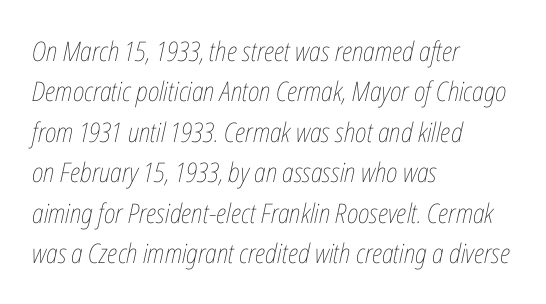
Q: Is the text bold? A: No.
Q: Is the text italic (slanted)? A: Yes, it leans right by about 12 degrees.
Q: Is the text underlined? A: No.
Q: How is the paragraph aligned? A: Left-aligned.
Q: Is the spacing between letters normal or unusually wide? A: Normal.
Q: Is the spacing between lines tight, normal or loose? A: Normal.
